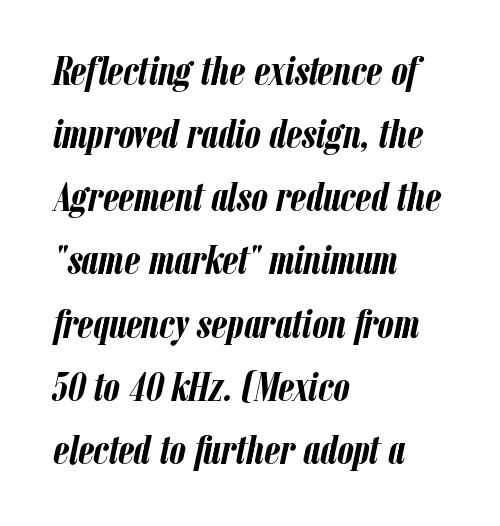
No word sits above an underline. Character widths vary here, with narrow letters taking less room than wide ones. Normally led — the rows are evenly, conventionally spaced. Emphasis by weight is at full strength: bold. Look at the tracking — it's just the regular setting, nothing added.
